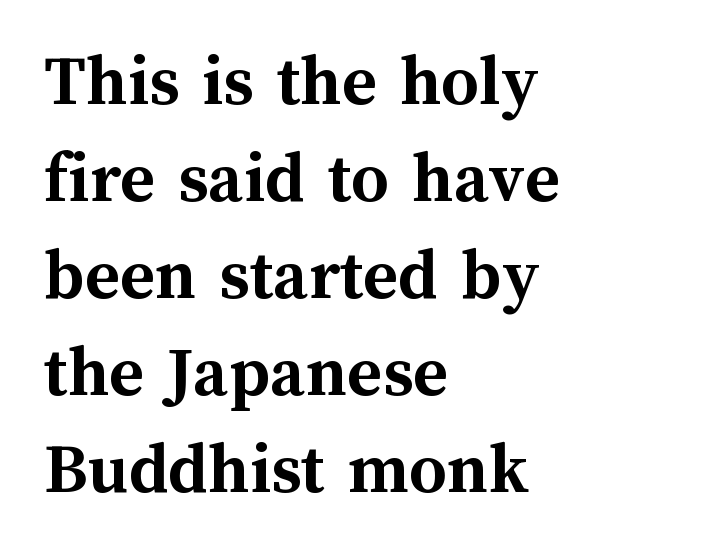
The image shows 74 px semibold type, upright; set left-aligned, normal line spacing (1.31x), normal letter spacing, not underlined; medium stroke contrast and a medium x-height.
